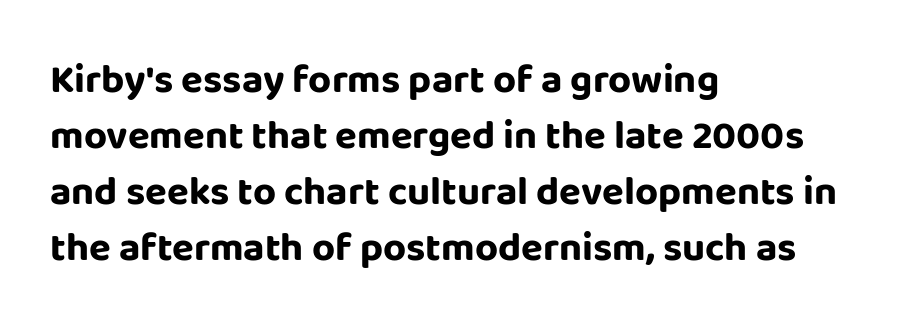
The sample has been set heavy, in full bold. Ascenders rise straight up at ninety degrees. Line starts are locked; line ends wander. Each new line begins a customary step beneath the previous one. The string is rendered with underlining switched off.
